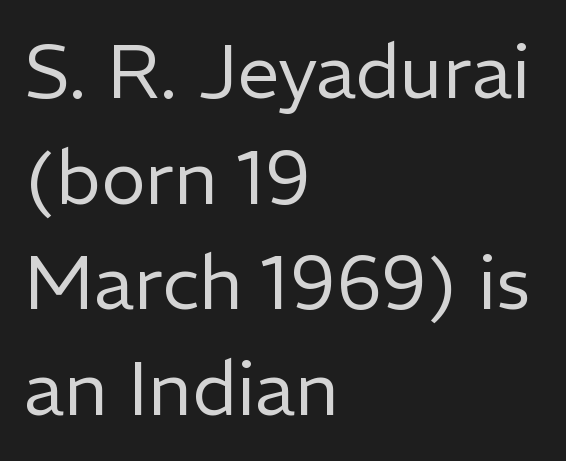
{"serif": "no", "italic": "no", "bold": "no", "weight": "regular", "width": "normal", "stroke_contrast": "low", "x_height": "medium", "monospaced": "no", "underline": "no", "align": "left", "line_spacing": "normal", "line_spacing_ratio": 1.41, "letter_spacing": "normal", "letter_spacing_em": 0.0, "glyph_px": 75}
